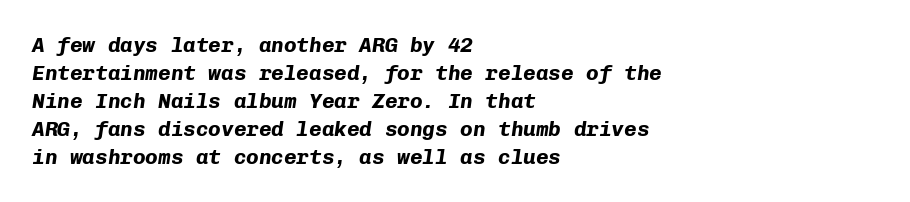
Q: Is the text bold? A: Yes.
Q: Is the text italic (slanted)? A: Yes, it leans right by about 8 degrees.
Q: Is the text underlined? A: No.
Q: How is the paragraph aligned? A: Left-aligned.
Q: Is the spacing between letters normal or unusually wide? A: Normal.
Q: Is the spacing between lines tight, normal or loose? A: Normal.
